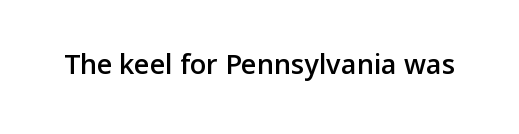
The image shows 27 px text type, upright; set normal letter spacing, not underlined.
